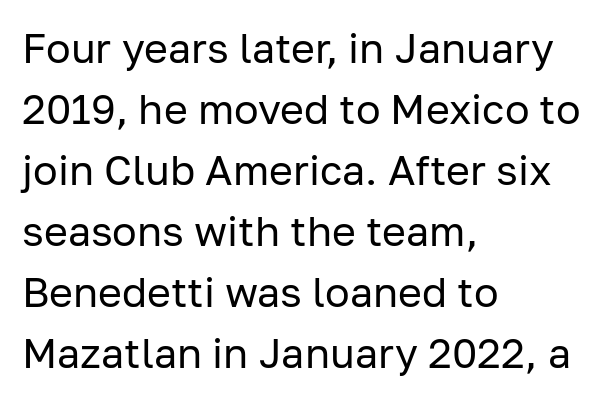
The image shows 41 px regular-weight sans-serif type, upright; set left-aligned, normal line spacing (1.49x), normal letter spacing, not underlined; low stroke contrast and a medium x-height.
